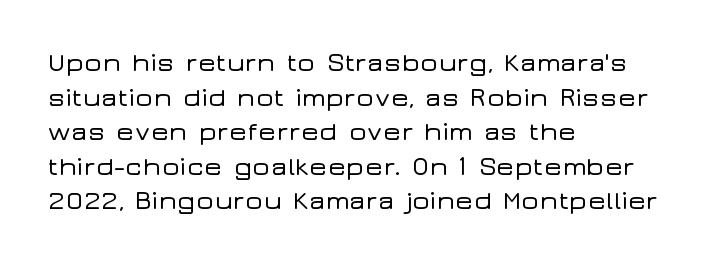
You could call the tracking neutral — neither tight nor loose. Interline gaps are of average width in this sample. The zone under the glyphs is completely vacant. A classic flush-left, rag-right setting is used for this passage. Style check: upright.
